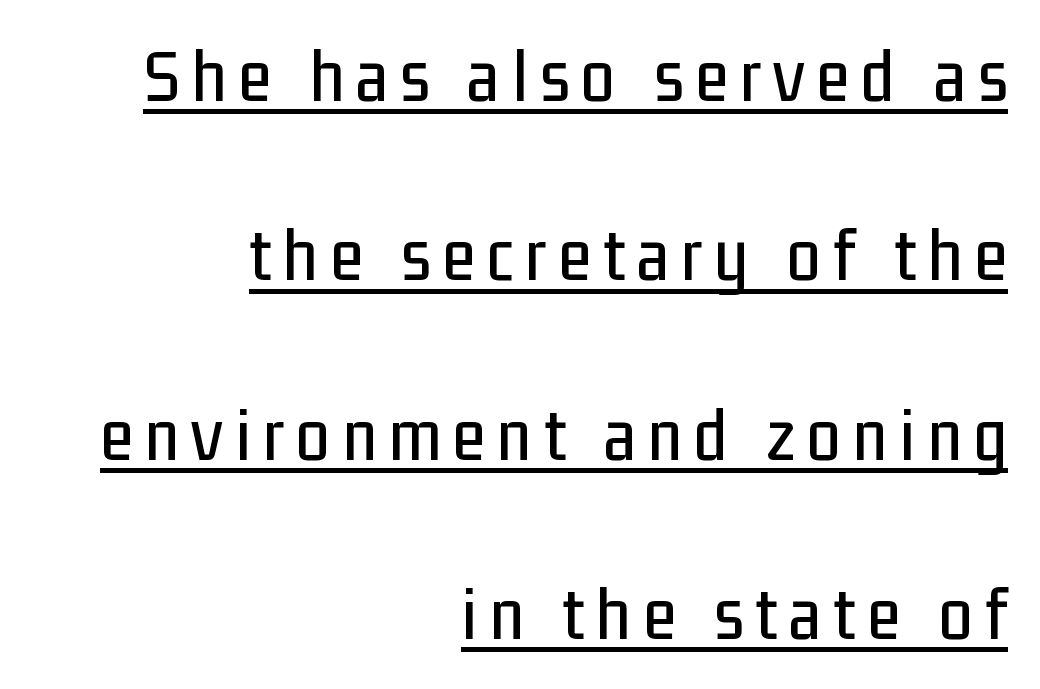
Q: Is the text italic (slanted)? A: No, it is upright.
Q: Is the typeface a serif or a sans-serif typeface? A: Sans-serif.
Q: Is the text underlined? A: Yes.
Q: How is the paragraph aligned? A: Right-aligned.
Q: Is the spacing between lines tight, normal or loose? A: Loose.
Q: Width (condensed, normal, or wide)? A: Condensed.
Q: Stroke contrast? A: Low.
Q: x-height? A: Medium.
Q: Monospaced? A: No.
